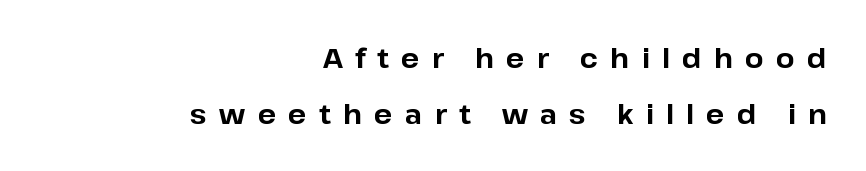
The glyphs have the mass of a bold cut. Notice how the stems are strictly vertical — no italics here. These lines have a slow, spaced-out rhythm from letter to letter. The compositor pushed each line to the right boundary.
